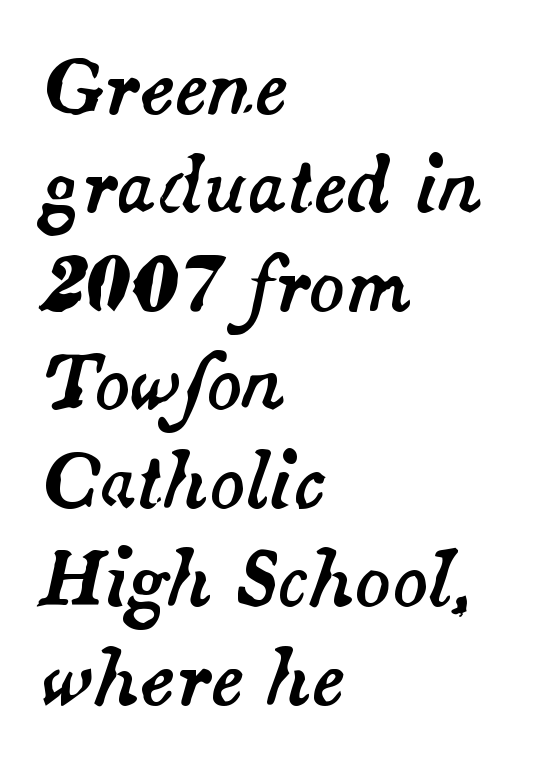
{"italic": "yes", "lean": "right", "slant_degrees": 14, "width": "normal", "stroke_contrast": "medium", "x_height": "small", "monospaced": "no", "underline": "no", "align": "left", "line_spacing": "normal", "line_spacing_ratio": 1.33, "letter_spacing": "normal", "letter_spacing_em": 0.0, "glyph_px": 74}
